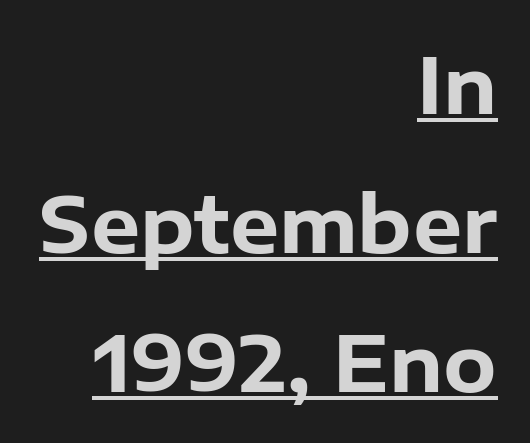
{"serif": "no", "italic": "no", "bold": "yes", "weight": "bold", "width": "normal", "stroke_contrast": "low", "x_height": "medium", "monospaced": "no", "underline": "yes", "align": "right", "line_spacing_ratio": 1.78, "letter_spacing": "normal", "letter_spacing_em": 0.0, "glyph_px": 78}
